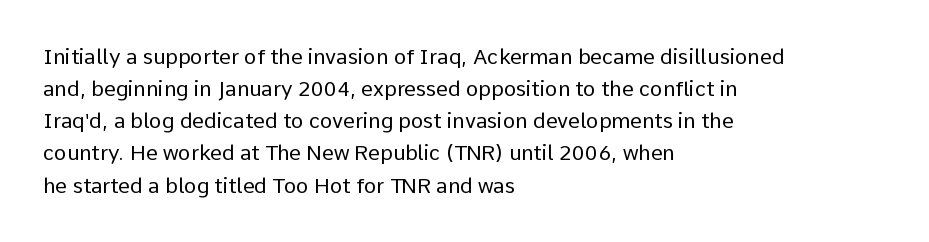
{"italic": "no", "bold": "no", "underline": "no", "align": "left", "line_spacing": "normal", "line_spacing_ratio": 1.53, "letter_spacing": "normal", "letter_spacing_em": 0.0, "glyph_px": 21}
